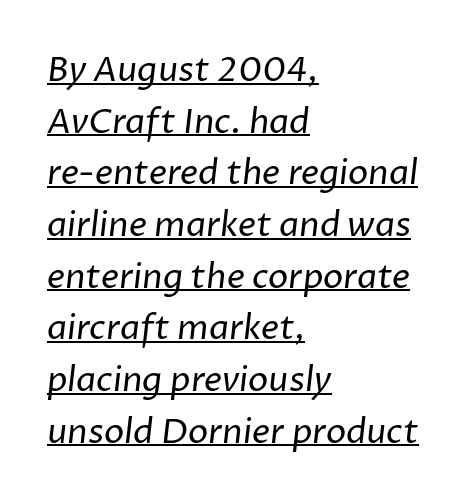
The image shows 34 px regular-weight sans-serif type; set left-aligned, normal line spacing (1.52x), normal letter spacing, underlined; low stroke contrast and a medium x-height.
